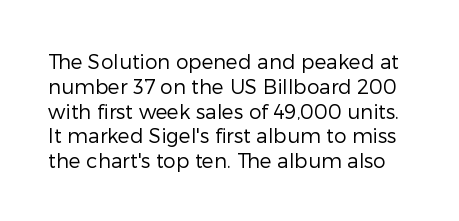
Q: Is the text bold? A: No.
Q: Is the text italic (slanted)? A: No, it is upright.
Q: Is the text underlined? A: No.
Q: Is the spacing between letters normal or unusually wide? A: Normal.
